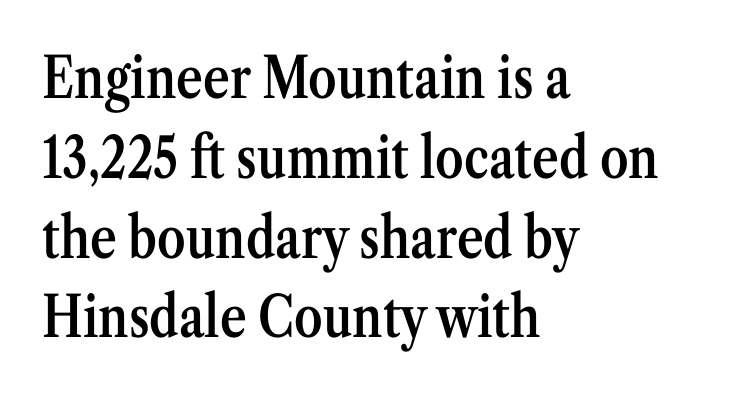
Q: Is the text bold? A: Semi-bold.
Q: Is the text italic (slanted)? A: No, it is upright.
Q: Is the typeface a serif or a sans-serif typeface? A: Serif.
Q: Is the text underlined? A: No.
Q: How is the paragraph aligned? A: Left-aligned.
Q: Is the spacing between letters normal or unusually wide? A: Normal.
Q: Is the spacing between lines tight, normal or loose? A: Normal.
Q: Width (condensed, normal, or wide)? A: Condensed.
Q: Stroke contrast? A: Medium.
Q: x-height? A: Medium.
Q: Monospaced? A: No.
